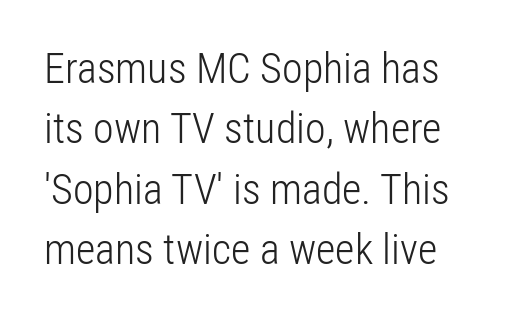
Q: Is the text bold? A: No.
Q: Is the text italic (slanted)? A: No, it is upright.
Q: Is the typeface a serif or a sans-serif typeface? A: Sans-serif.
Q: Is the text underlined? A: No.
Q: Is the spacing between letters normal or unusually wide? A: Normal.
Q: Is the spacing between lines tight, normal or loose? A: Normal.
Q: Width (condensed, normal, or wide)? A: Condensed.
Q: Stroke contrast? A: Low.
Q: x-height? A: Medium.
Q: Monospaced? A: No.
